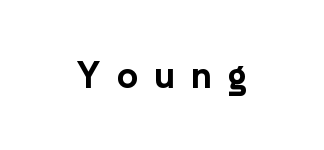
Q: Is the text bold? A: Yes.
Q: Is the text italic (slanted)? A: No, it is upright.
Q: Is the typeface a serif or a sans-serif typeface? A: Sans-serif.
Q: Is the text underlined? A: No.
Q: Is the spacing between letters normal or unusually wide? A: Unusually wide.
Q: Width (condensed, normal, or wide)? A: Normal.
Q: Stroke contrast? A: Low.
Q: x-height? A: Medium.
Q: Monospaced? A: No.
